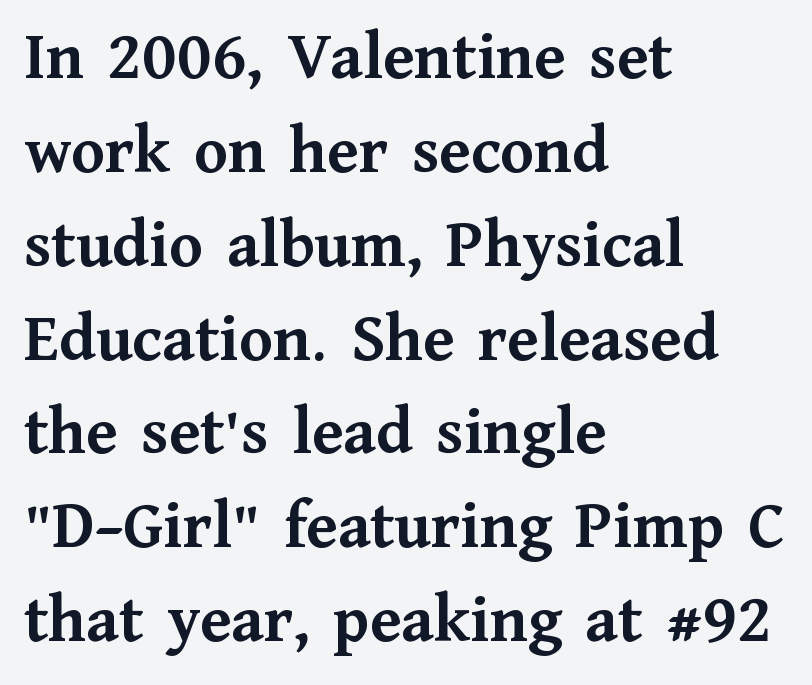
Q: Is the text bold? A: Yes.
Q: Is the text italic (slanted)? A: No, it is upright.
Q: Is the typeface a serif or a sans-serif typeface? A: Serif.
Q: Is the text underlined? A: No.
Q: How is the paragraph aligned? A: Left-aligned.
Q: Is the spacing between letters normal or unusually wide? A: Normal.
Q: Is the spacing between lines tight, normal or loose? A: Normal.
Q: Width (condensed, normal, or wide)? A: Normal.
Q: Stroke contrast? A: Medium.
Q: x-height? A: Medium.
Q: Monospaced? A: No.
